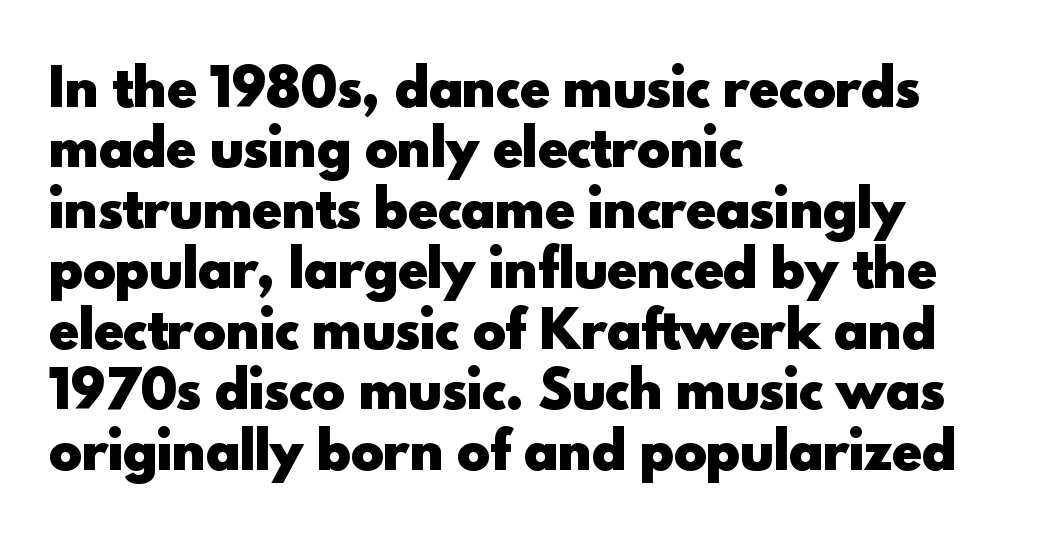
{"serif": "no", "italic": "no", "bold": "yes", "weight": "heavy", "width": "normal", "x_height": "small", "monospaced": "no", "underline": "no", "align": "left", "line_spacing_ratio": 1.21, "letter_spacing": "normal", "letter_spacing_em": 0.0, "glyph_px": 50}
